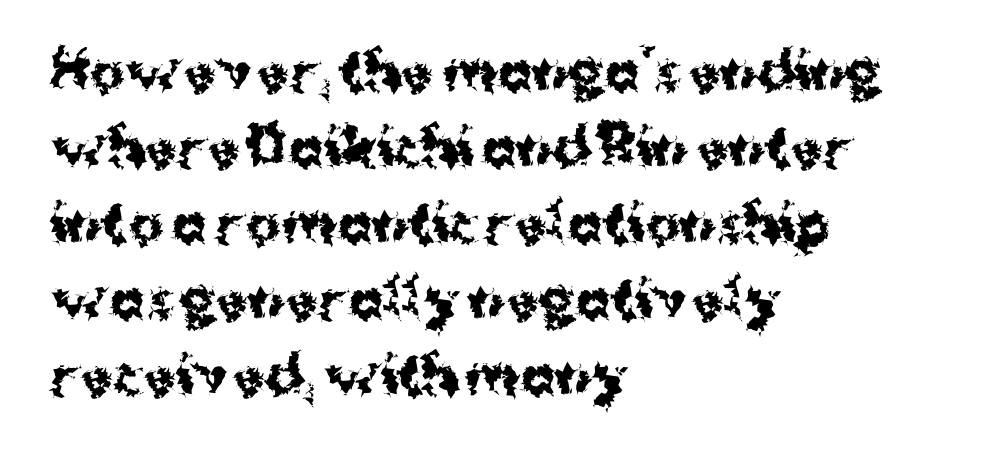
{"serif": "no", "italic": "no", "bold": "yes", "weight": "bold", "width": "normal", "stroke_contrast": "medium", "x_height": "medium", "monospaced": "no", "underline": "no", "align": "left", "line_spacing": "normal", "line_spacing_ratio": 1.46, "letter_spacing": "normal", "letter_spacing_em": 0.0, "glyph_px": 52}
